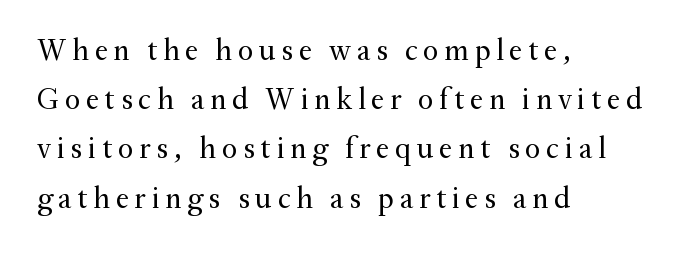
Q: Is the text bold? A: No.
Q: Is the text italic (slanted)? A: No, it is upright.
Q: Is the typeface a serif or a sans-serif typeface? A: Serif.
Q: Is the text underlined? A: No.
Q: How is the paragraph aligned? A: Left-aligned.
Q: Is the spacing between lines tight, normal or loose? A: Normal.
Q: Width (condensed, normal, or wide)? A: Normal.
Q: Stroke contrast? A: Medium.
Q: x-height? A: Small.
Q: Monospaced? A: No.
